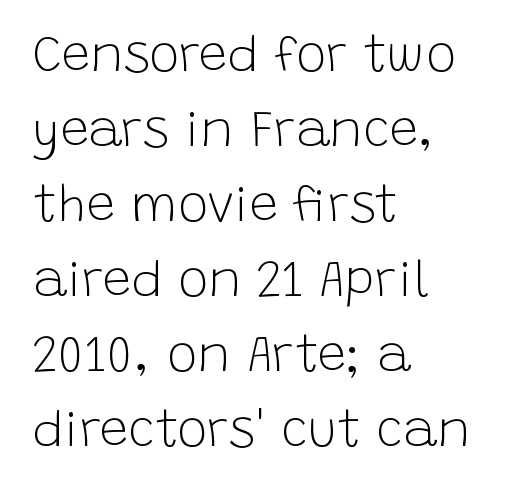
The image shows 51 px light sans-serif type, upright; set left-aligned, normal line spacing (1.47x), normal letter spacing, not underlined; low stroke contrast and a large x-height.
